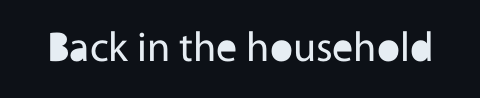
Q: Is the text bold? A: No.
Q: Is the text italic (slanted)? A: No, it is upright.
Q: Is the typeface a serif or a sans-serif typeface? A: Sans-serif.
Q: Is the text underlined? A: No.
Q: Is the spacing between letters normal or unusually wide? A: Normal.
Q: Width (condensed, normal, or wide)? A: Normal.
Q: x-height? A: Medium.
Q: Monospaced? A: No.
